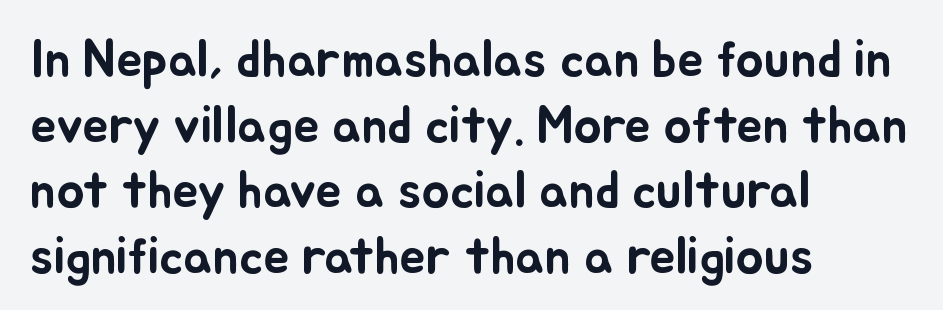
Q: Is the text italic (slanted)? A: No, it is upright.
Q: Is the text underlined? A: No.
Q: How is the paragraph aligned? A: Left-aligned.
Q: Is the spacing between letters normal or unusually wide? A: Normal.
Q: Is the spacing between lines tight, normal or loose? A: Normal.
Q: Width (condensed, normal, or wide)? A: Normal.
Q: Stroke contrast? A: Low.
Q: x-height? A: Small.
Q: Monospaced? A: No.
